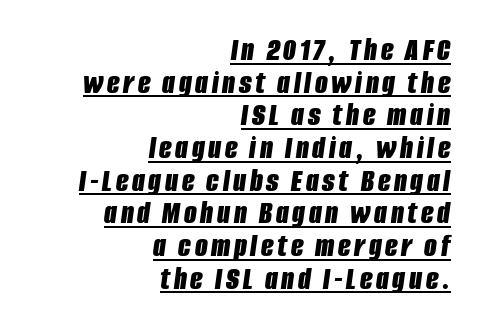
{"italic": "yes", "lean": "right", "slant_degrees": 8, "bold": "yes", "weight": "bold", "width": "condensed", "stroke_contrast": "low", "x_height": "large", "monospaced": "no", "underline": "yes", "align": "right", "line_spacing": "tight", "line_spacing_ratio": 0.99, "glyph_px": 33}
